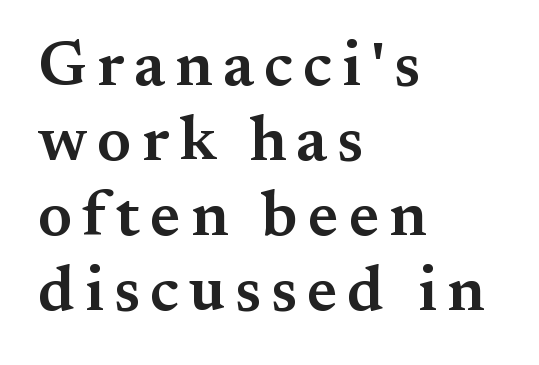
Q: Is the text bold? A: Semi-bold.
Q: Is the text italic (slanted)? A: No, it is upright.
Q: Is the typeface a serif or a sans-serif typeface? A: Serif.
Q: Is the text underlined? A: No.
Q: How is the paragraph aligned? A: Left-aligned.
Q: Width (condensed, normal, or wide)? A: Normal.
Q: Stroke contrast? A: Medium.
Q: x-height? A: Small.
Q: Monospaced? A: No.
